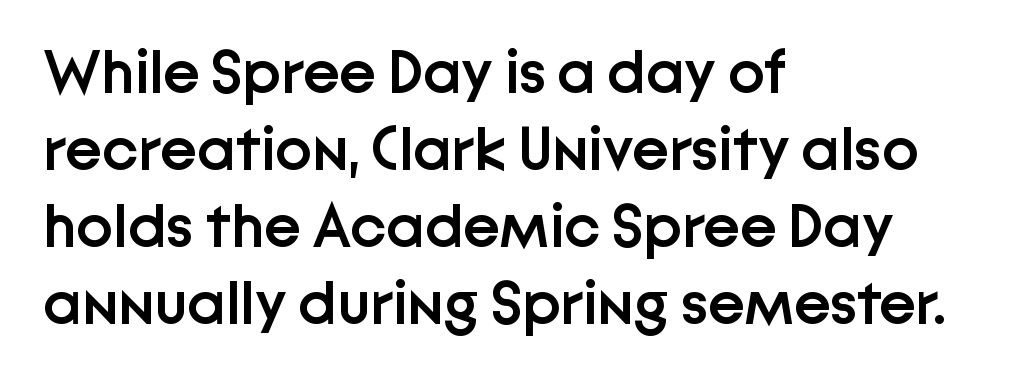
Check under the words: just untouched page. Spacing verdict: proportional, widths tailored to each character. Does the weight exceed regular? Yes, but only to semibold. The face used here is rendered with its standard letterfit.
